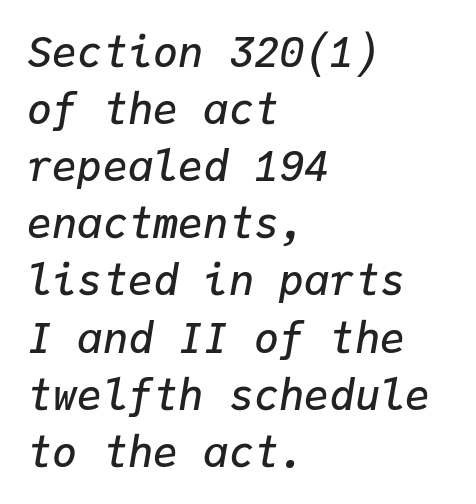
{"italic": "yes", "lean": "right", "slant_degrees": 9, "bold": "semi", "weight": "semibold", "width": "normal", "stroke_contrast": "low", "x_height": "medium", "monospaced": "yes", "underline": "no", "align": "left", "line_spacing": "normal", "line_spacing_ratio": 1.36, "letter_spacing": "normal", "letter_spacing_em": 0.0, "glyph_px": 42}
